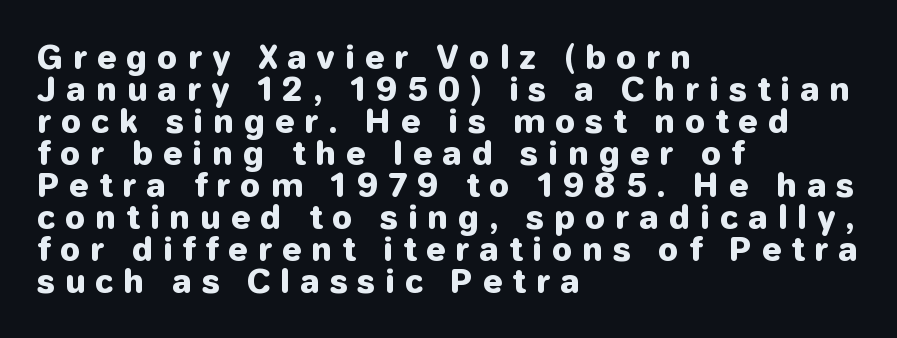
The image shows 32 px heavy sans-serif type, upright; set left-aligned, tight line spacing (1.0x), unusually wide letter spacing (+0.3 em), not underlined; low stroke contrast and a medium x-height.
